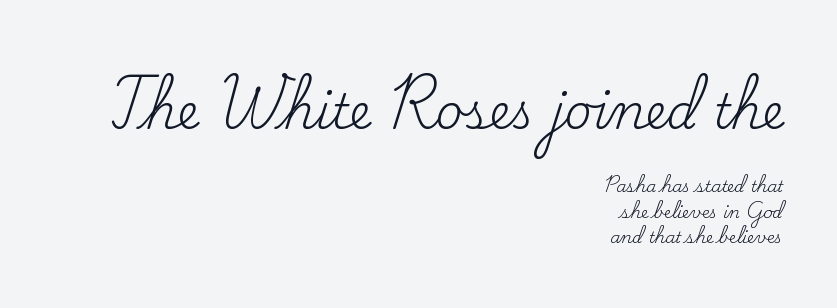
What's the leading like? Ordinary, nothing unusual. Stroke terminals: seriffed. A typesetter would call this zero additional tracking. Which chunk is bigger? The first one — the top block dwarfs the bottom. Do the characters align in a grid? No, the font is proportional.
